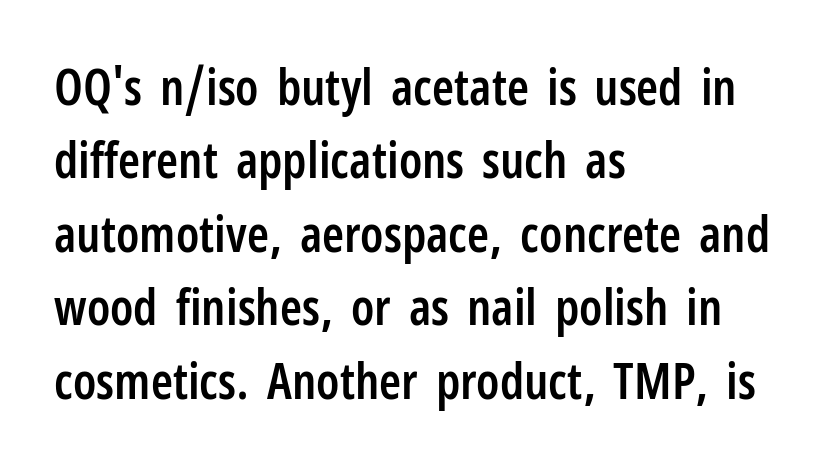
{"serif": "no", "italic": "no", "bold": "semi", "weight": "semibold", "width": "condensed", "stroke_contrast": "low", "x_height": "medium", "monospaced": "no", "underline": "no", "align": "left", "line_spacing": "normal", "line_spacing_ratio": 1.47, "letter_spacing": "normal", "letter_spacing_em": 0.0, "glyph_px": 50}
